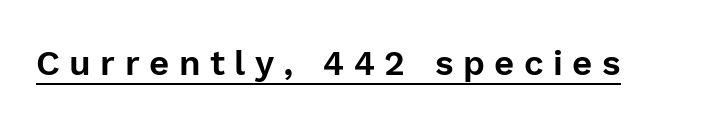
Q: Is the text italic (slanted)? A: No, it is upright.
Q: Is the typeface a serif or a sans-serif typeface? A: Sans-serif.
Q: Is the text underlined? A: Yes.
Q: Is the spacing between letters normal or unusually wide? A: Unusually wide.
Q: Width (condensed, normal, or wide)? A: Normal.
Q: x-height? A: Medium.
Q: Monospaced? A: No.
